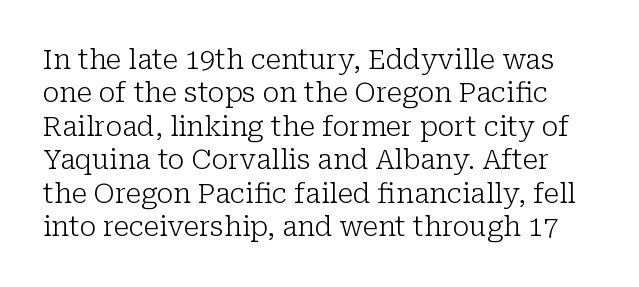
{"italic": "no", "bold": "no", "underline": "no", "line_spacing_ratio": 1.24, "letter_spacing": "normal", "letter_spacing_em": 0.0, "glyph_px": 27}
